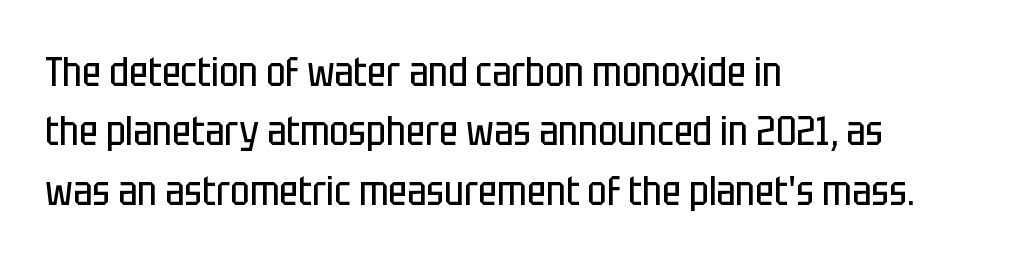
{"serif": "no", "italic": "no", "bold": "no", "weight": "regular", "width": "condensed", "stroke_contrast": "low", "x_height": "large", "monospaced": "no", "underline": "no", "align": "left", "line_spacing": "normal", "line_spacing_ratio": 1.45, "letter_spacing": "normal", "letter_spacing_em": 0.0, "glyph_px": 41}
